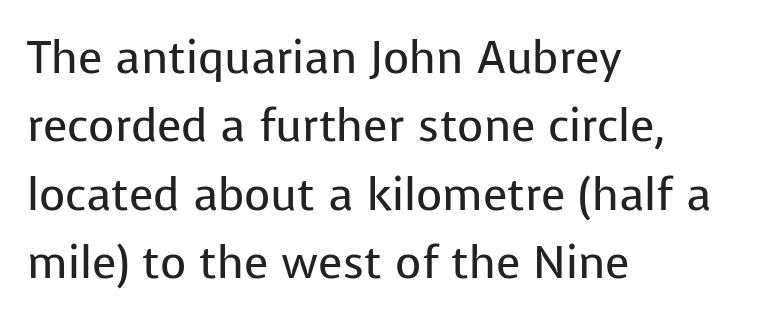
The image shows 45 px regular-weight sans-serif type, upright; set left-aligned, normal line spacing (1.52x), normal letter spacing, not underlined; low stroke contrast and a medium x-height.
